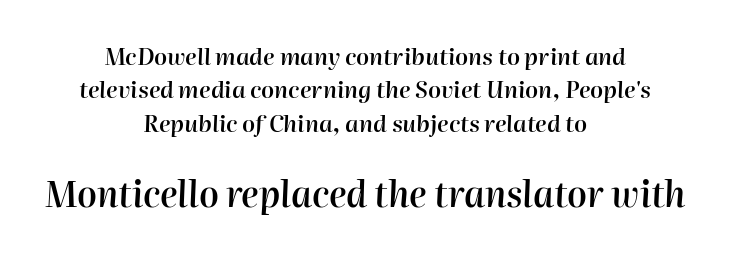
{"italic": "yes", "lean": "right", "slant_degrees": 2, "bold": "semi", "weight": "semibold", "width": "normal", "stroke_contrast": "high", "x_height": "medium", "monospaced": "no", "underline": "no", "align": "center", "line_spacing": "normal", "line_spacing_ratio": 1.45, "letter_spacing": "normal", "letter_spacing_em": 0.0, "larger_block": "second", "size_ratio": 1.52, "glyph_px": 35}
